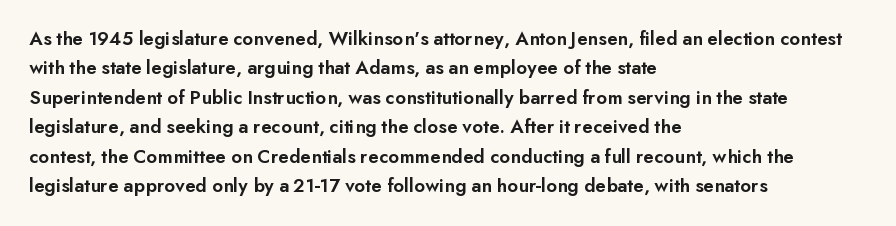
A bare baseline throughout the passage. Vertically, the passage feels balanced, rows spaced as you'd expect. Horizontal alignment here is leftward, the default for most running prose. Is the type bold? Partly — it's a semibold, heavier than regular but not fully bold.
